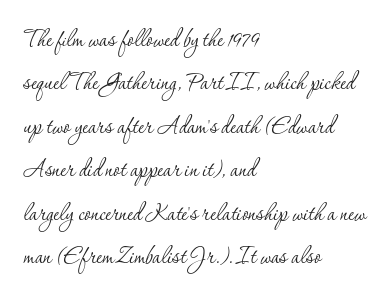
Each row of text sits above clean, open space. Serif or sans? Serif — the stroke terminals have little feet. These glyphs show unthickened strokes, regular width or finer. The face used here is rendered with its standard letterfit.
